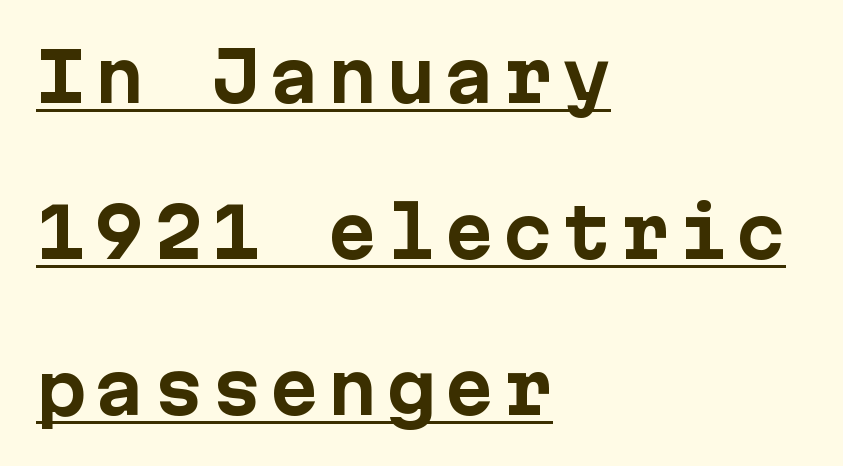
The compositor pushed each line to the left boundary. Here the designer chose a console-style face with uniform glyph widths. The text was rendered using a sans face with plain stroke endings. Weight: bold. Check the space under the baseline: a stroke is drawn there.
